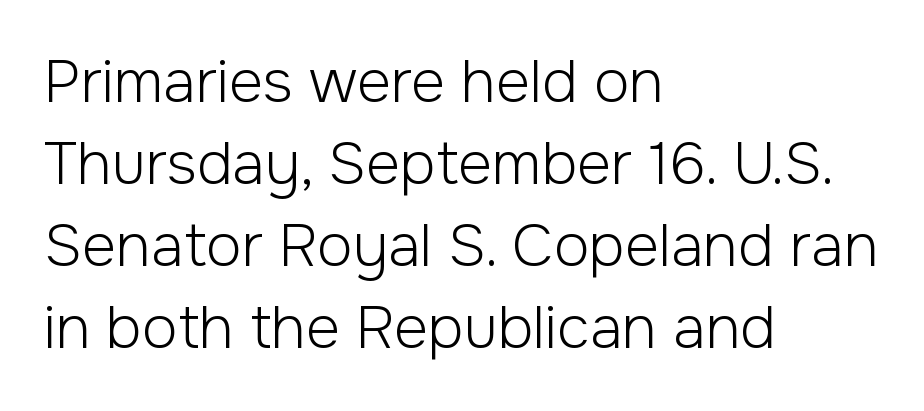
Q: Is the text bold? A: No.
Q: Is the text italic (slanted)? A: No, it is upright.
Q: Is the typeface a serif or a sans-serif typeface? A: Sans-serif.
Q: Is the text underlined? A: No.
Q: How is the paragraph aligned? A: Left-aligned.
Q: Is the spacing between letters normal or unusually wide? A: Normal.
Q: Is the spacing between lines tight, normal or loose? A: Normal.
Q: Width (condensed, normal, or wide)? A: Normal.
Q: Stroke contrast? A: Low.
Q: x-height? A: Medium.
Q: Monospaced? A: No.
